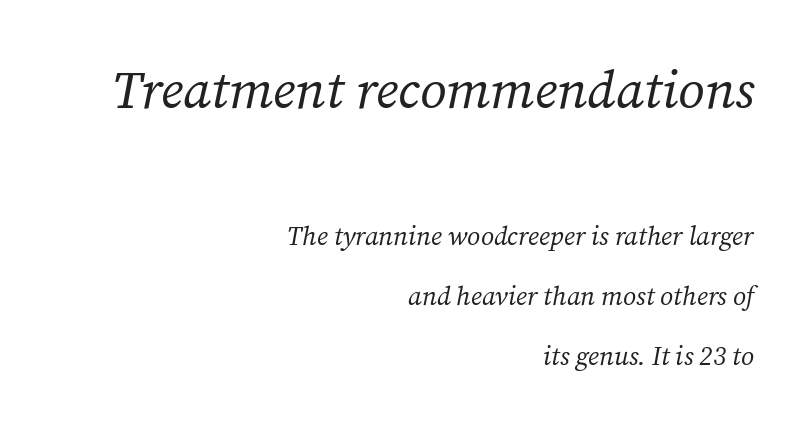
The image shows 53 px regular-weight serif type, italic (leaning right); set right-aligned, loose line spacing (2.31x), normal letter spacing, not underlined; the first (top) block is 2.04x larger; medium stroke contrast and a medium x-height.
